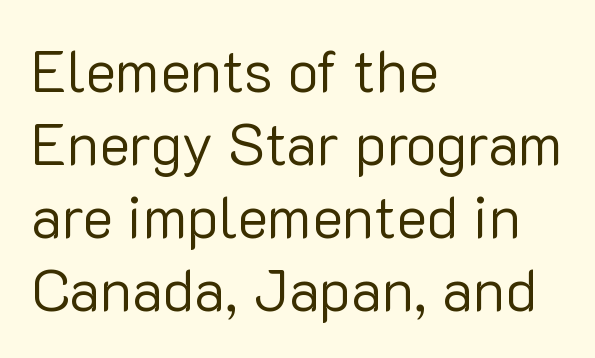
Q: Is the text bold? A: No.
Q: Is the text italic (slanted)? A: No, it is upright.
Q: Is the typeface a serif or a sans-serif typeface? A: Sans-serif.
Q: Is the text underlined? A: No.
Q: How is the paragraph aligned? A: Left-aligned.
Q: Is the spacing between letters normal or unusually wide? A: Normal.
Q: Is the spacing between lines tight, normal or loose? A: Normal.
Q: Width (condensed, normal, or wide)? A: Normal.
Q: Stroke contrast? A: Low.
Q: x-height? A: Medium.
Q: Monospaced? A: No.
